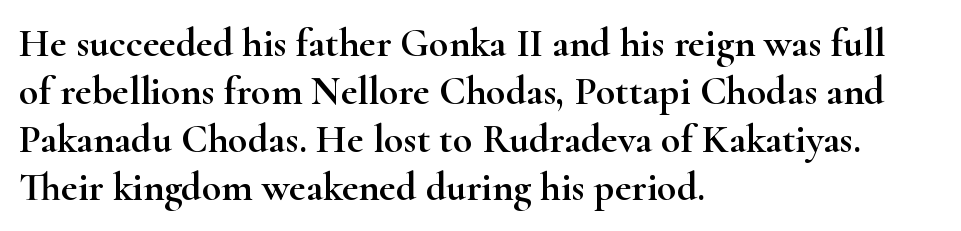
The image shows 40 px wide serif type, upright; set left-aligned, line spacing 1.2x, normal letter spacing, not underlined; high stroke contrast and a small x-height.
